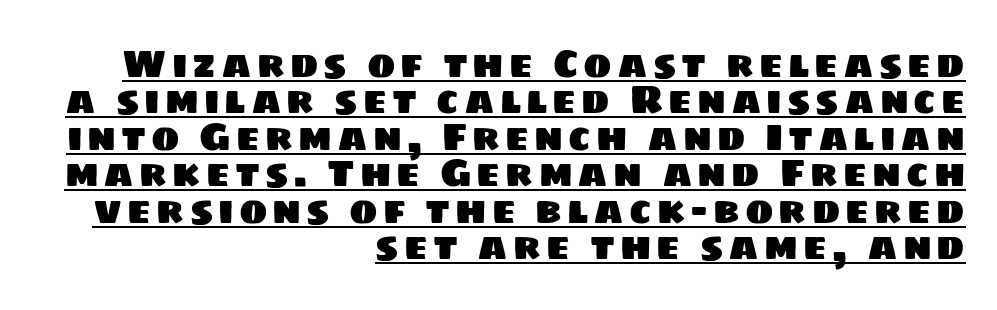
Each letter's strokes conclude bluntly, with no projecting serifs. If you measured baseline to baseline, you'd find a short distance. Emphasis is given by a line drawn under the lettering. Teacher's note: observe the even right margin — that is flush-right alignment. Proportional: the letters do not fall into vertical columns.
